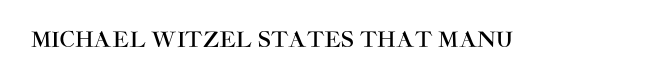
{"italic": "no", "underline": "no", "letter_spacing": "normal", "letter_spacing_em": 0.0, "glyph_px": 21}
